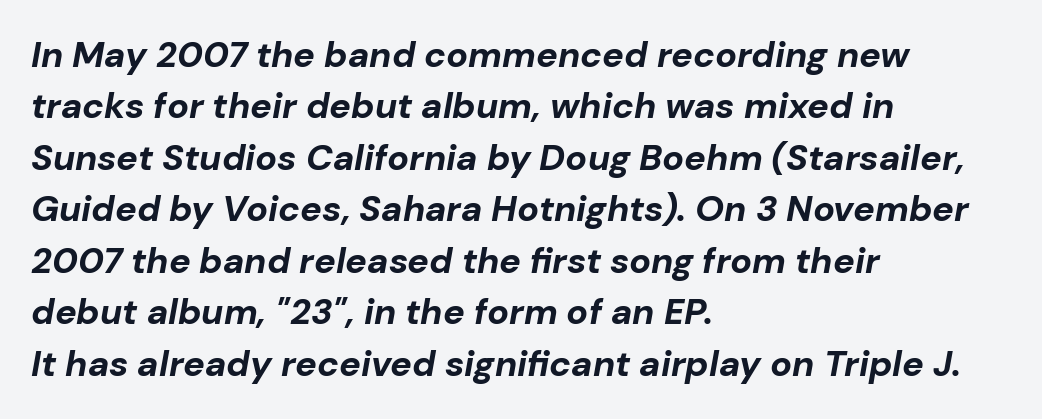
Spacing verdict: proportional, widths tailored to each character. All the whitespace from short lines collects on the right. Just letters on the line, the space beneath them empty. Caption: standard tracking, unaltered. Regular leading. Tall strokes in this sample are angled rather than plumb.
